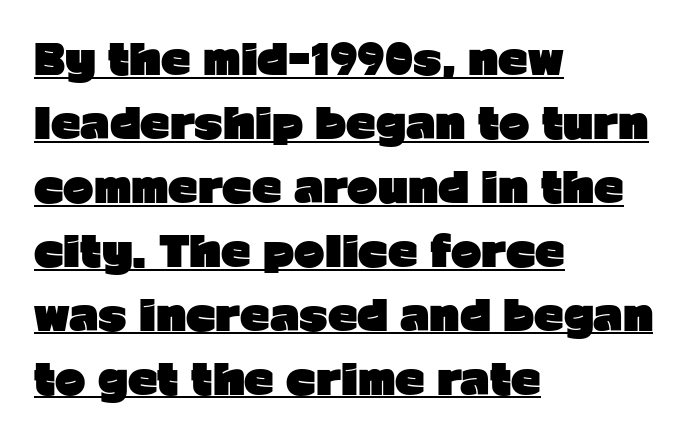
{"serif": "no", "italic": "no", "bold": "yes", "weight": "heavy", "width": "normal", "stroke_contrast": "low", "x_height": "medium", "monospaced": "no", "underline": "yes", "align": "left", "line_spacing": "normal", "line_spacing_ratio": 1.56, "letter_spacing": "normal", "letter_spacing_em": 0.0, "glyph_px": 41}
